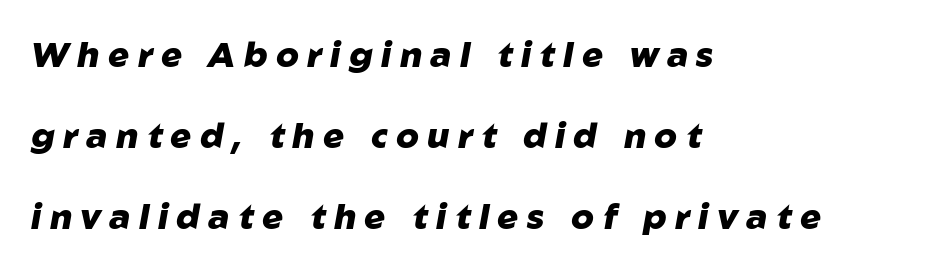
{"italic": "yes", "lean": "right", "slant_degrees": 10, "bold": "yes", "weight": "heavy", "width": "normal", "stroke_contrast": "low", "x_height": "medium", "monospaced": "no", "underline": "no", "align": "left", "line_spacing": "loose", "line_spacing_ratio": 2.31, "letter_spacing": "wide", "letter_spacing_em": 0.24, "glyph_px": 35}
